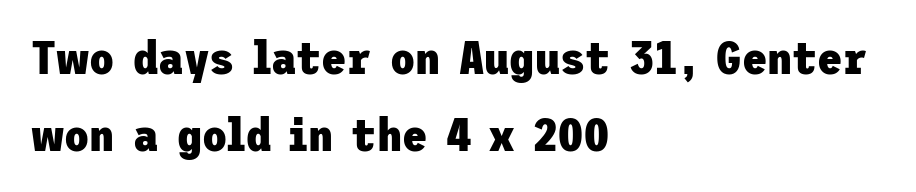
{"serif": "no", "italic": "no", "bold": "yes", "weight": "heavy", "width": "normal", "stroke_contrast": "low", "x_height": "medium", "underline": "no", "align": "left", "line_spacing": "normal", "line_spacing_ratio": 1.67, "letter_spacing": "normal", "letter_spacing_em": 0.0, "glyph_px": 46}
